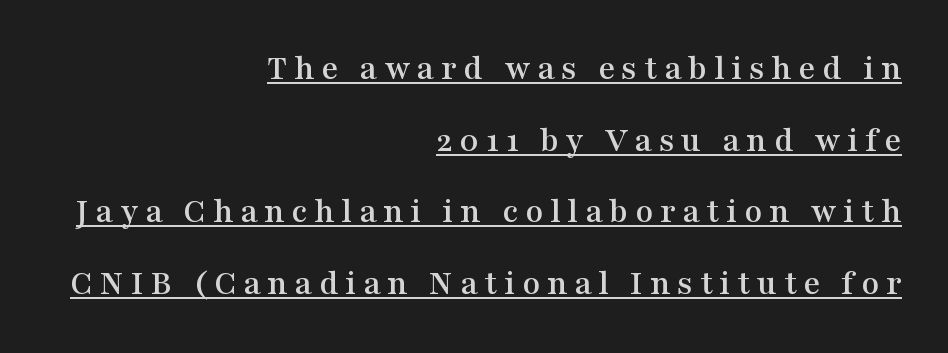
Check where the strokes stop: tiny serifs finish them off. Somebody hit Ctrl+U on this one — the words are underlined. Baseline-to-baseline distance is far greater than the letter height. Do the characters align in a grid? No, the font is proportional. Do the letters lean? They stand straight. Alignment: flush right.
